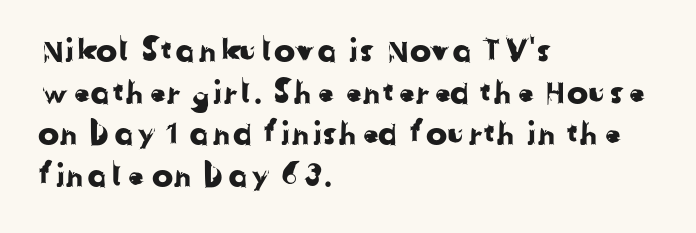
{"serif": "no", "width": "normal", "stroke_contrast": "low", "x_height": "medium", "monospaced": "no", "underline": "no", "align": "left", "line_spacing": "normal", "line_spacing_ratio": 1.3, "letter_spacing": "normal", "letter_spacing_em": 0.0, "glyph_px": 32}
